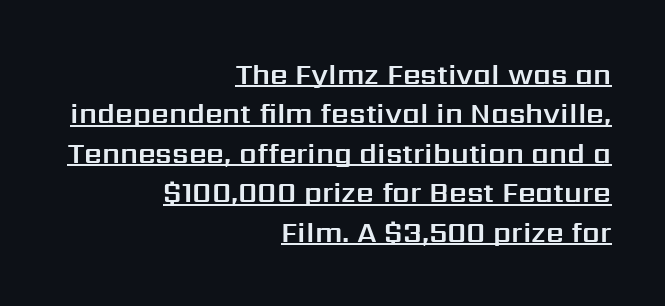
The image shows 28 px sans-serif type, upright; set right-aligned, normal line spacing (1.41x), normal letter spacing, underlined; medium stroke contrast and a medium x-height.
